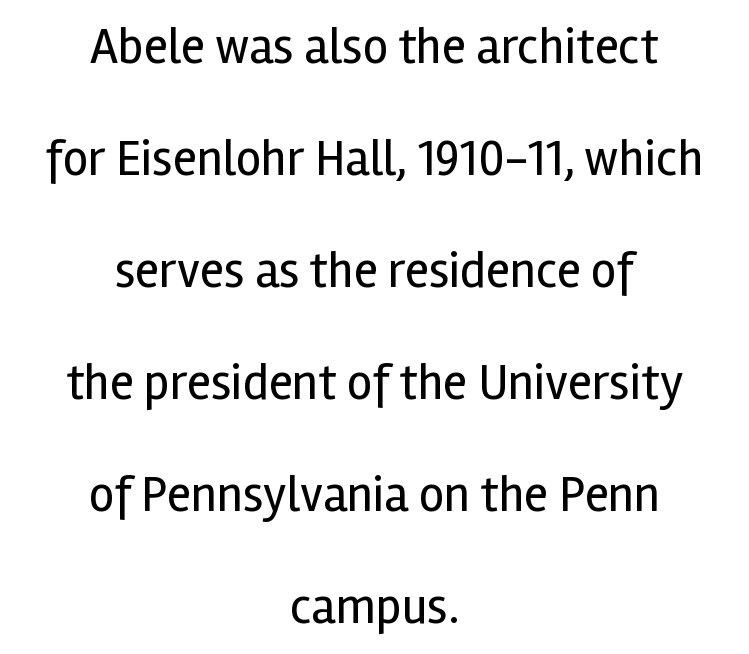
Q: Is the text bold? A: No.
Q: Is the text italic (slanted)? A: No, it is upright.
Q: Is the typeface a serif or a sans-serif typeface? A: Sans-serif.
Q: Is the text underlined? A: No.
Q: How is the paragraph aligned? A: Centered.
Q: Is the spacing between letters normal or unusually wide? A: Normal.
Q: Is the spacing between lines tight, normal or loose? A: Loose.
Q: Width (condensed, normal, or wide)? A: Normal.
Q: x-height? A: Medium.
Q: Monospaced? A: No.
